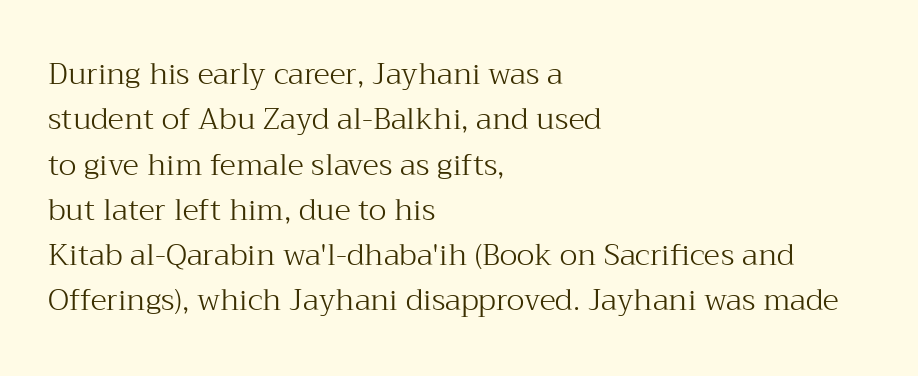
Q: Is the text bold? A: No.
Q: Is the text italic (slanted)? A: No, it is upright.
Q: Is the typeface a serif or a sans-serif typeface? A: Serif.
Q: Is the text underlined? A: No.
Q: How is the paragraph aligned? A: Left-aligned.
Q: Is the spacing between letters normal or unusually wide? A: Normal.
Q: Is the spacing between lines tight, normal or loose? A: Normal.
Q: Width (condensed, normal, or wide)? A: Normal.
Q: Stroke contrast? A: Medium.
Q: x-height? A: Medium.
Q: Monospaced? A: No.
